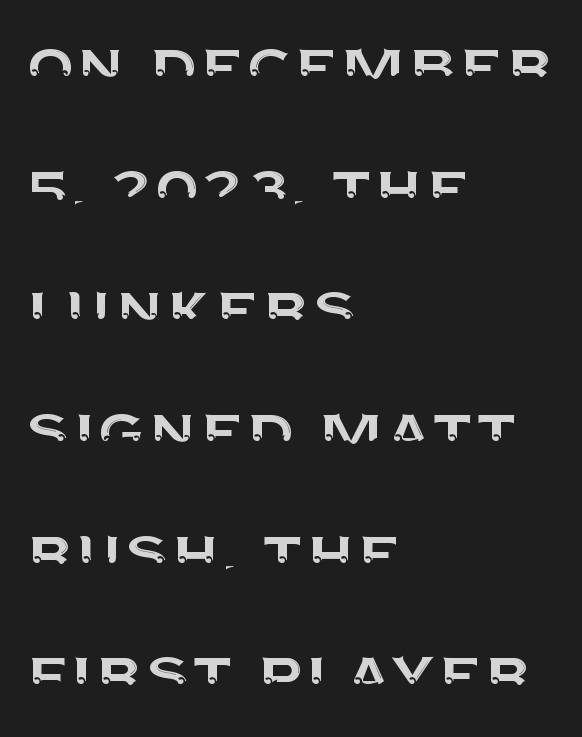
The passage shown is not underscored anywhere. Observe the ordinary spacing: letters are neighbours, not strangers. Baseline-to-baseline distance is the conventional proportion of letter height. You can tell it's not italic because the verticals are truly vertical. Here the designer chose a conventional face with non-uniform glyph widths.
